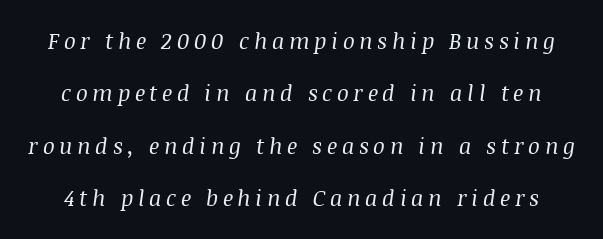
The image shows 22 px text type, italic (leaning right); set loose line spacing (2.38x), unusually wide letter spacing (+0.21 em), not underlined.
